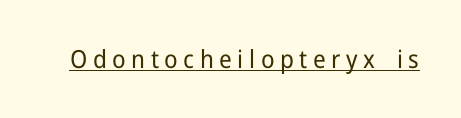
The image shows 25 px text type, upright; set unusually wide letter spacing (+0.22 em), underlined.
